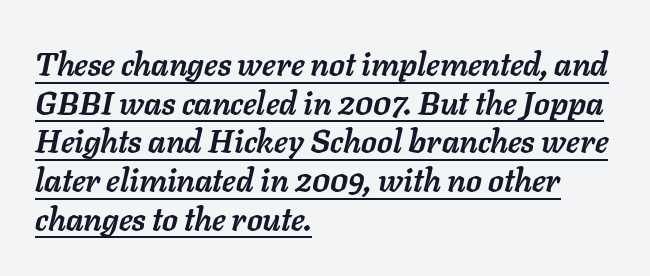
Q: Is the text bold? A: Yes.
Q: Is the text italic (slanted)? A: Yes, it leans right by about 11 degrees.
Q: Is the text underlined? A: Yes.
Q: How is the paragraph aligned? A: Left-aligned.
Q: Is the spacing between letters normal or unusually wide? A: Normal.
Q: Width (condensed, normal, or wide)? A: Normal.
Q: Stroke contrast? A: Low.
Q: x-height? A: Medium.
Q: Monospaced? A: No.
